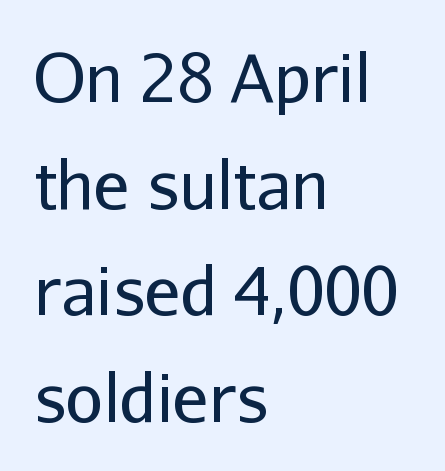
The image shows 67 px regular-weight sans-serif type, upright; set left-aligned, normal line spacing (1.59x), normal letter spacing, not underlined; low stroke contrast and a medium x-height.
